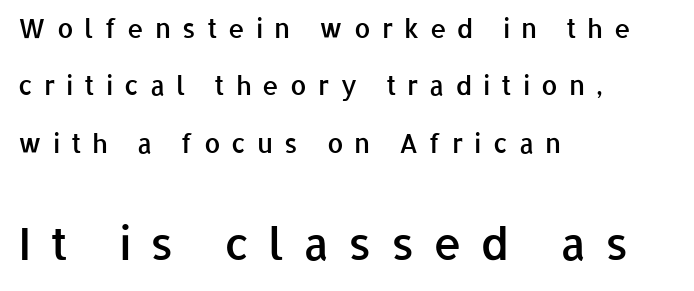
Q: Is the text bold? A: Semi-bold.
Q: Is the text italic (slanted)? A: No, it is upright.
Q: Is the typeface a serif or a sans-serif typeface? A: Sans-serif.
Q: Is the text underlined? A: No.
Q: How is the paragraph aligned? A: Left-aligned.
Q: Is the spacing between letters normal or unusually wide? A: Unusually wide.
Q: Is the spacing between lines tight, normal or loose? A: Loose.
Q: Which block of text is set in a larger size, the first (top) or the second (bottom)? A: The second (bottom) one.
Q: Width (condensed, normal, or wide)? A: Normal.
Q: Stroke contrast? A: Low.
Q: x-height? A: Medium.
Q: Monospaced? A: No.
